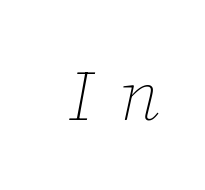
{"italic": "yes", "lean": "right", "slant_degrees": 12, "bold": "no", "weight": "thin", "width": "normal", "stroke_contrast": "low", "x_height": "medium", "monospaced": "no", "underline": "no", "letter_spacing": "wide", "letter_spacing_em": 0.37, "glyph_px": 71}
